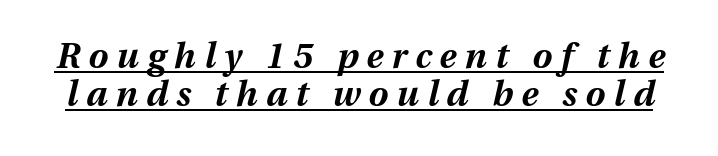
The image shows 35 px bold type, italic (leaning right); set tight line spacing (1.08x), unusually wide letter spacing (+0.24 em), underlined; medium stroke contrast and a medium x-height.
